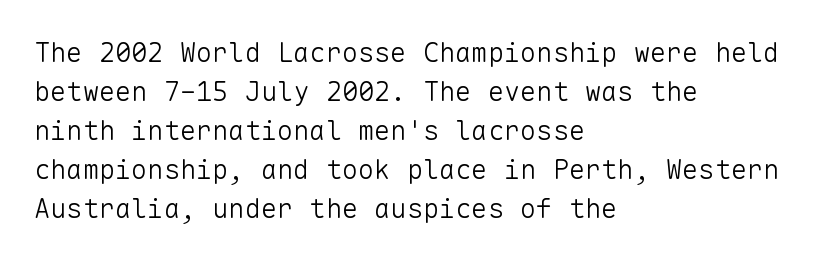
Nothing heavy about these letters — not bold at all. The block of text has a typical density, with ordinary space between rows. Posture: straight, roman, zero tilt. Quick note: underline off. The letterforms sit shoulder to shoulder at normal distance.
